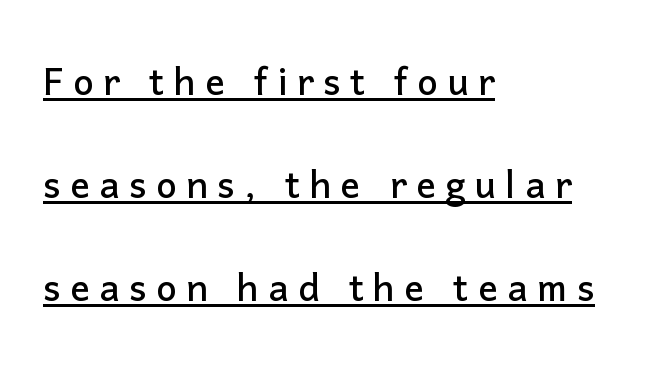
{"serif": "no", "italic": "no", "width": "normal", "stroke_contrast": "low", "x_height": "medium", "monospaced": "no", "underline": "yes", "align": "left", "line_spacing": "loose", "line_spacing_ratio": 2.1, "glyph_px": 49}
